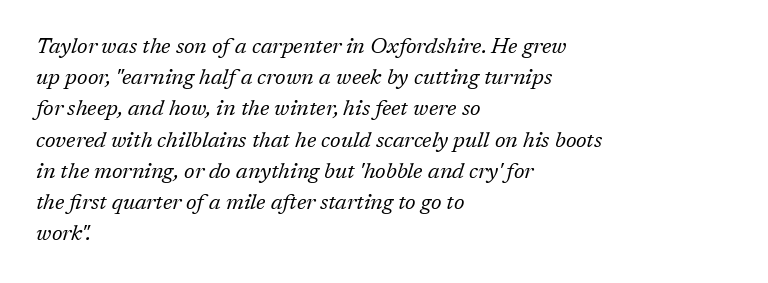
The image shows 22 px text type, italic (leaning right); set left-aligned, normal line spacing (1.42x), normal letter spacing, not underlined.
